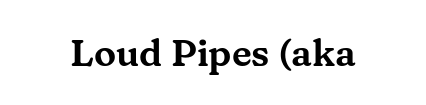
Q: Is the text italic (slanted)? A: No, it is upright.
Q: Is the typeface a serif or a sans-serif typeface? A: Serif.
Q: Is the text underlined? A: No.
Q: Is the spacing between letters normal or unusually wide? A: Normal.
Q: Width (condensed, normal, or wide)? A: Wide.
Q: Stroke contrast? A: Medium.
Q: x-height? A: Medium.
Q: Monospaced? A: No.
